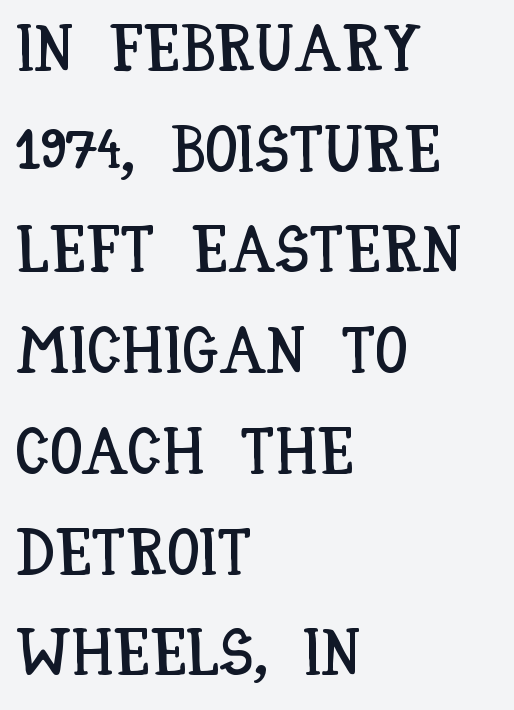
The image shows 65 px condensed type, upright; set left-aligned, normal line spacing (1.55x), normal letter spacing, not underlined; low stroke contrast and a large x-height.
